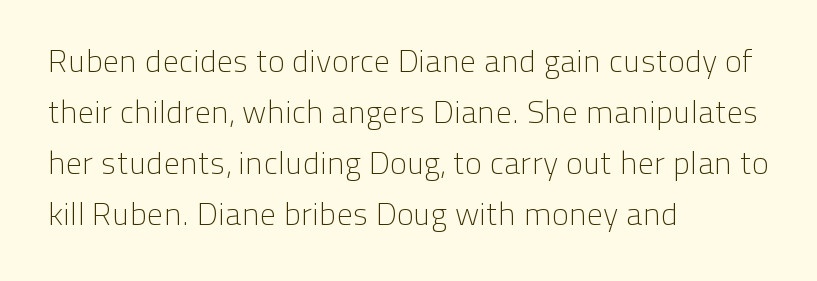
{"serif": "no", "italic": "no", "bold": "no", "weight": "light", "width": "normal", "stroke_contrast": "low", "x_height": "medium", "monospaced": "no", "underline": "no", "align": "left", "line_spacing": "normal", "line_spacing_ratio": 1.59, "letter_spacing": "normal", "letter_spacing_em": 0.0, "glyph_px": 32}
